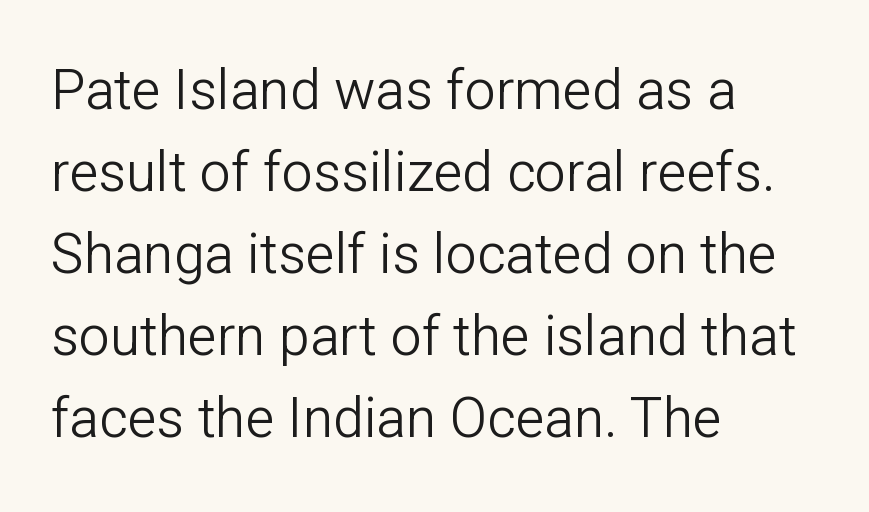
The image shows 55 px light sans-serif type, upright; set left-aligned, normal line spacing (1.49x), normal letter spacing, not underlined; low stroke contrast and a medium x-height.
